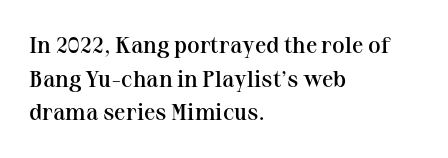
The image shows 23 px text type, upright; set left-aligned, normal line spacing (1.46x), normal letter spacing, not underlined.
